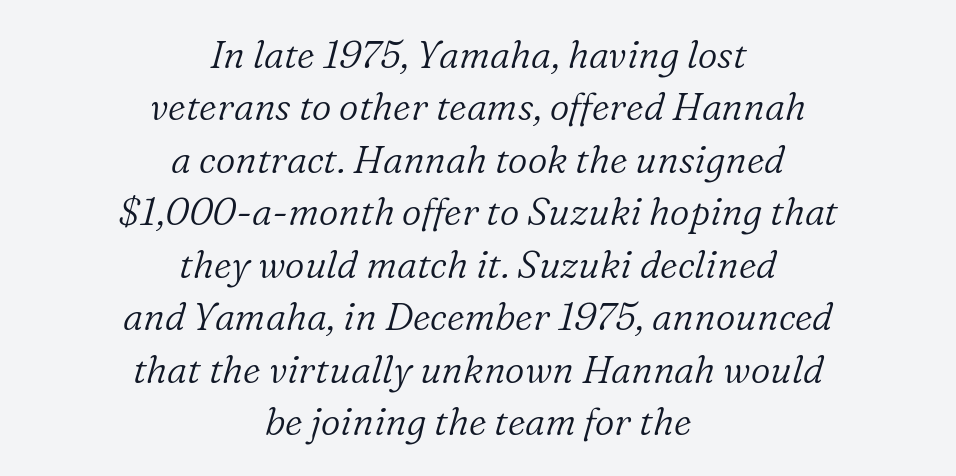
The image shows 38 px light serif type, italic (leaning right); set centered, normal line spacing (1.38x), normal letter spacing, not underlined; low stroke contrast and a medium x-height.
